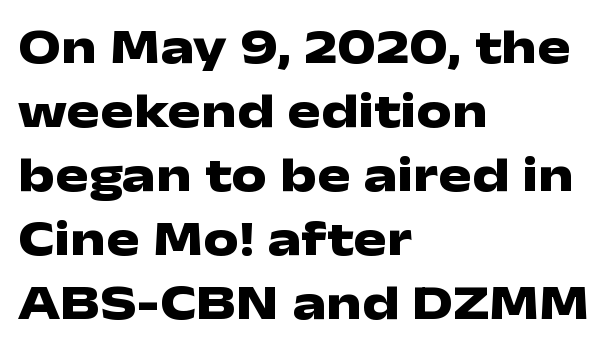
Q: Is the text bold? A: Yes.
Q: Is the text italic (slanted)? A: No, it is upright.
Q: Is the typeface a serif or a sans-serif typeface? A: Sans-serif.
Q: Is the text underlined? A: No.
Q: How is the paragraph aligned? A: Left-aligned.
Q: Is the spacing between letters normal or unusually wide? A: Normal.
Q: Is the spacing between lines tight, normal or loose? A: Normal.
Q: Width (condensed, normal, or wide)? A: Wide.
Q: Stroke contrast? A: Low.
Q: x-height? A: Medium.
Q: Monospaced? A: No.
